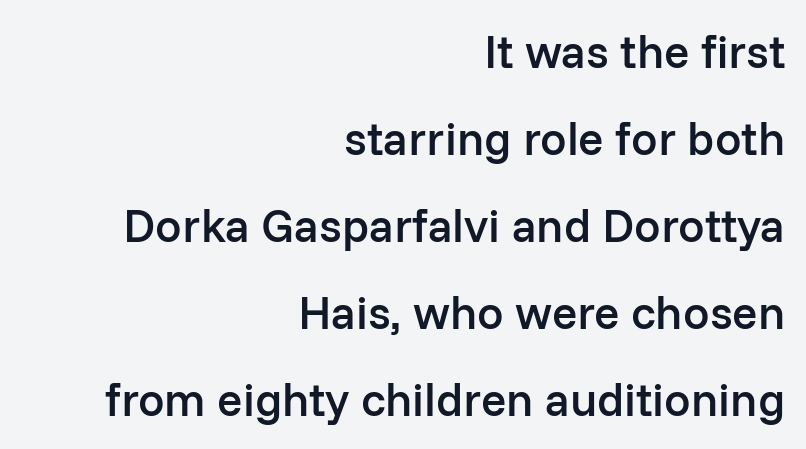
Teacher's note: observe the even right margin — that is flush-right alignment. Moderately thickened strokes mark this as semibold type. Examine the stroke ends and you'll find no serifs. Clear beneath every line of the passage. Is there any slant? The stems are plumb.
